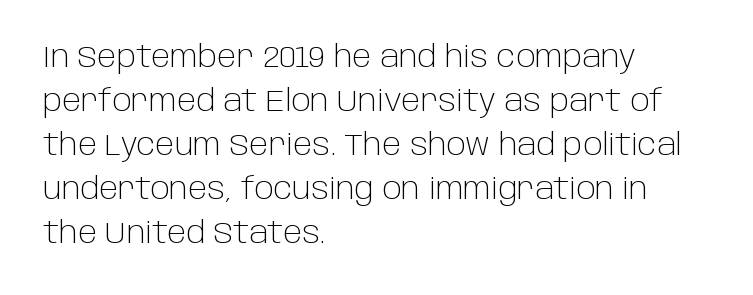
Q: Is the text bold? A: No.
Q: Is the text italic (slanted)? A: No, it is upright.
Q: Is the typeface a serif or a sans-serif typeface? A: Sans-serif.
Q: Is the text underlined? A: No.
Q: How is the paragraph aligned? A: Left-aligned.
Q: Is the spacing between letters normal or unusually wide? A: Normal.
Q: Is the spacing between lines tight, normal or loose? A: Normal.
Q: Width (condensed, normal, or wide)? A: Normal.
Q: Stroke contrast? A: Low.
Q: x-height? A: Large.
Q: Monospaced? A: No.
